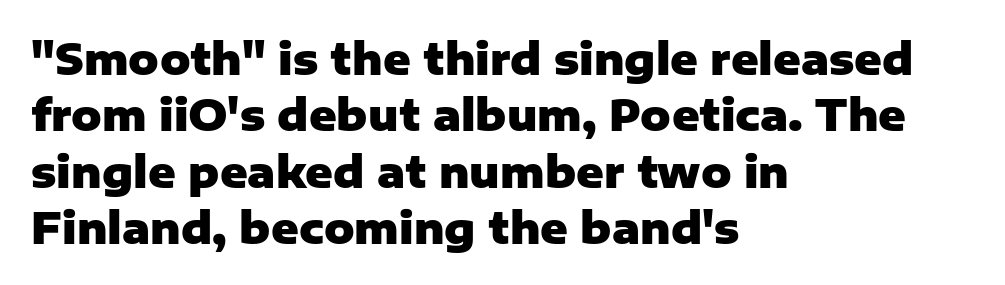
{"serif": "no", "italic": "no", "bold": "yes", "weight": "heavy", "width": "normal", "stroke_contrast": "low", "x_height": "medium", "monospaced": "no", "underline": "no", "align": "left", "line_spacing": "normal", "line_spacing_ratio": 1.34, "letter_spacing": "normal", "letter_spacing_em": 0.0, "glyph_px": 42}
